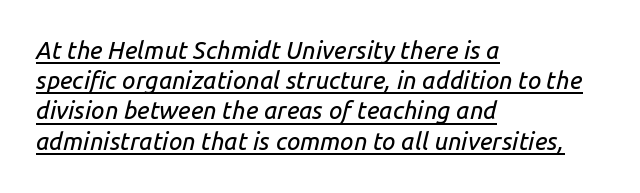
Q: Is the text italic (slanted)? A: Yes, it leans right by about 14 degrees.
Q: Is the text underlined? A: Yes.
Q: How is the paragraph aligned? A: Left-aligned.
Q: Is the spacing between letters normal or unusually wide? A: Normal.
Q: Is the spacing between lines tight, normal or loose? A: Normal.
